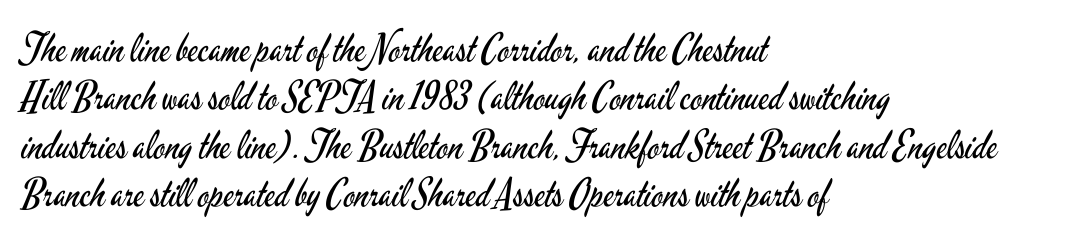
The image shows 39 px regular-weight, condensed sans-serif type; set left-aligned, line spacing 1.24x, normal letter spacing, not underlined; low stroke contrast and a small x-height.
